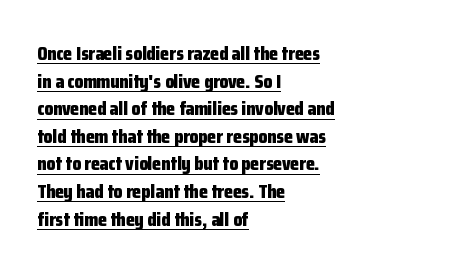
Q: Is the text bold? A: Yes.
Q: Is the text italic (slanted)? A: No, it is upright.
Q: Is the text underlined? A: Yes.
Q: How is the paragraph aligned? A: Left-aligned.
Q: Is the spacing between letters normal or unusually wide? A: Normal.
Q: Is the spacing between lines tight, normal or loose? A: Normal.
